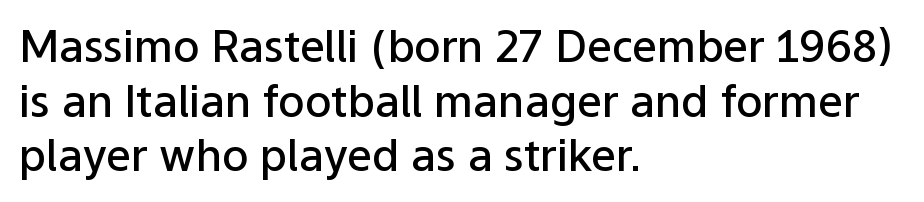
{"serif": "no", "italic": "no", "bold": "semi", "weight": "semibold", "width": "normal", "stroke_contrast": "low", "x_height": "medium", "monospaced": "no", "underline": "no", "align": "left", "line_spacing_ratio": 1.24, "letter_spacing": "normal", "letter_spacing_em": 0.0, "glyph_px": 44}
